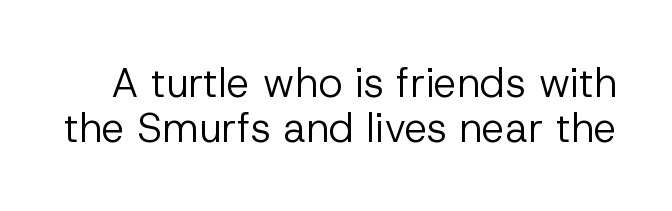
The image shows 41 px regular-weight sans-serif type, upright; set tight line spacing (1.1x), normal letter spacing, not underlined; low stroke contrast and a medium x-height.
